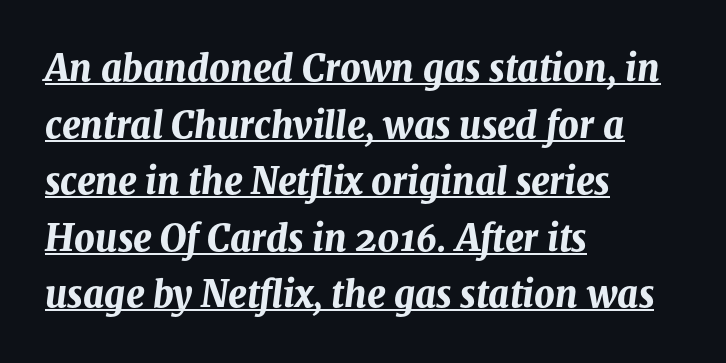
Successive baselines arrive at the customary interval. There's an unmistakable incline to the writing here. The type is set solid horizontally, with unmodified tracking. Looks like regular typesetting: each glyph gets only the width it needs.
